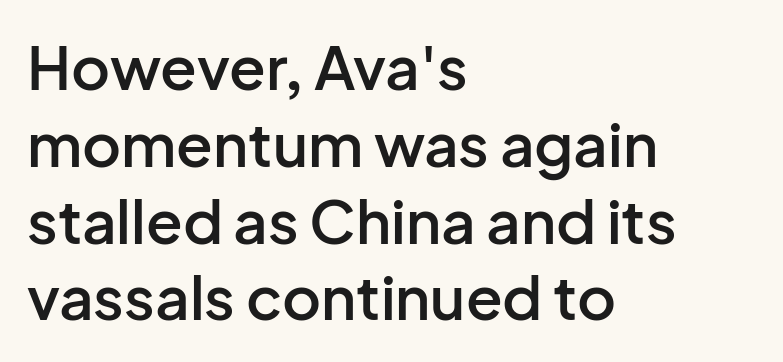
{"serif": "no", "italic": "no", "bold": "semi", "weight": "semibold", "width": "normal", "stroke_contrast": "low", "x_height": "medium", "monospaced": "no", "underline": "no", "align": "left", "line_spacing": "normal", "line_spacing_ratio": 1.28, "letter_spacing": "normal", "letter_spacing_em": 0.0, "glyph_px": 60}
